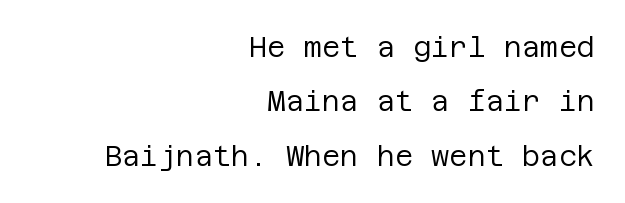
Q: Is the text bold? A: No.
Q: Is the text italic (slanted)? A: No, it is upright.
Q: Is the typeface a serif or a sans-serif typeface? A: Sans-serif.
Q: Is the text underlined? A: No.
Q: How is the paragraph aligned? A: Right-aligned.
Q: Is the spacing between letters normal or unusually wide? A: Normal.
Q: Is the spacing between lines tight, normal or loose? A: Loose.
Q: Width (condensed, normal, or wide)? A: Normal.
Q: Stroke contrast? A: Low.
Q: x-height? A: Large.
